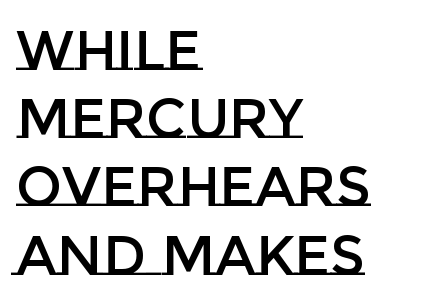
The lines in this sample share a left origin and differ only in where they stop. This rendering features lettering with no underline. Does the lettering tilt? It doesn't — this is upright. The gaps between neighbouring characters are ordinary and unremarkable. The rendering uses natural spacing where letterforms have individual widths.
